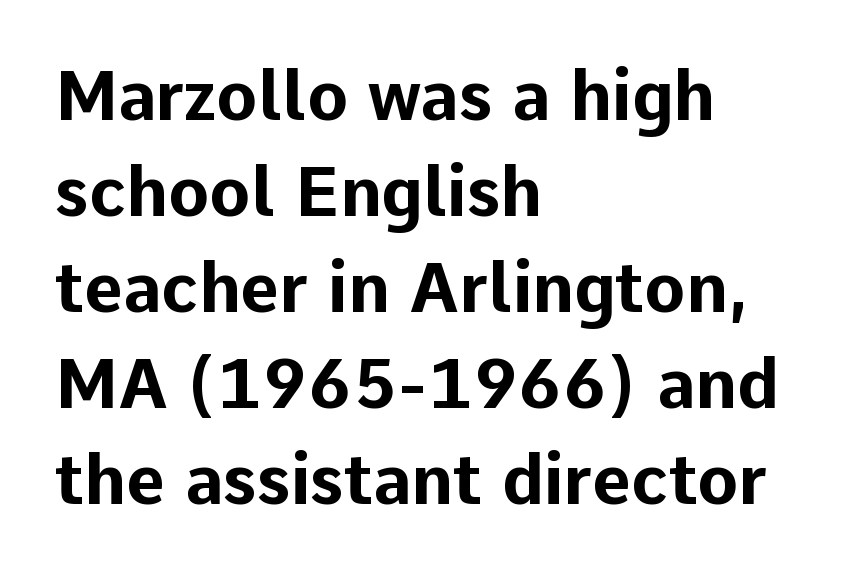
This is heavy type, rendered in bold. Does the leading feel generous? No, just average. Is there any slant? The stems are plumb. Serifs: no, the terminals of the letterforms are clean.
